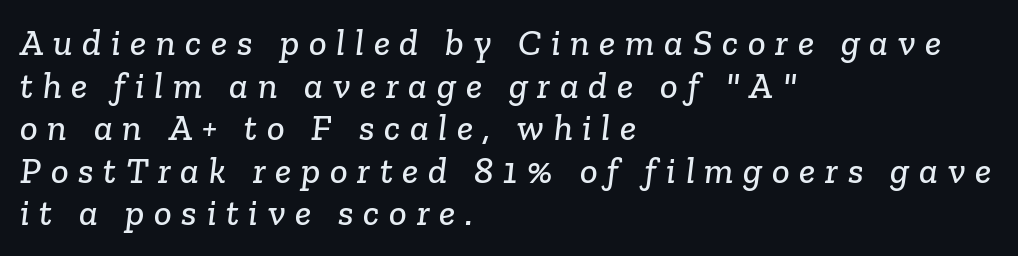
{"serif": "yes", "width": "normal", "stroke_contrast": "low", "x_height": "medium", "monospaced": "no", "underline": "no", "align": "left", "line_spacing": "tight", "line_spacing_ratio": 1.15, "letter_spacing": "wide", "letter_spacing_em": 0.26, "glyph_px": 37}
